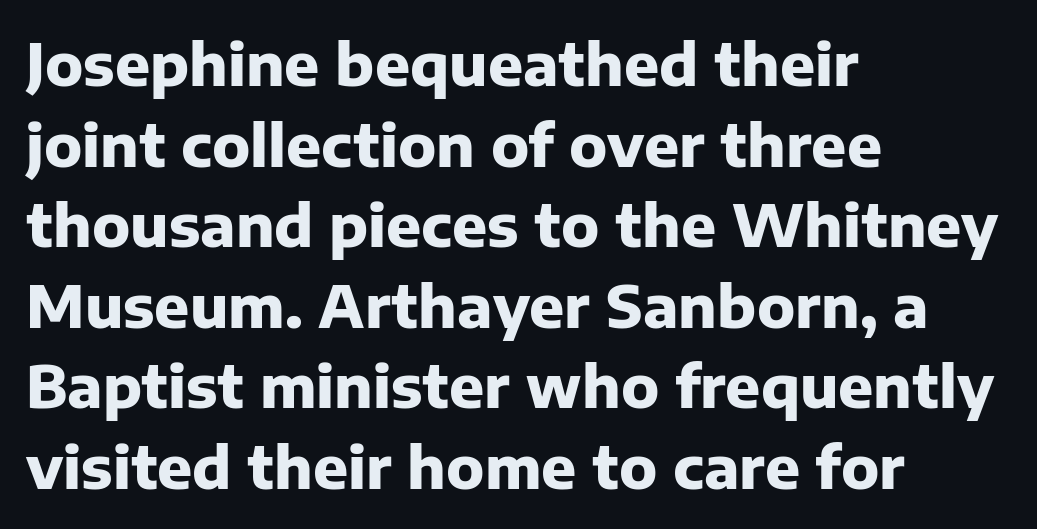
{"serif": "no", "italic": "no", "bold": "yes", "weight": "heavy", "width": "normal", "stroke_contrast": "low", "x_height": "medium", "monospaced": "no", "underline": "no", "align": "left", "line_spacing": "normal", "line_spacing_ratio": 1.39, "letter_spacing": "normal", "letter_spacing_em": 0.0, "glyph_px": 58}
